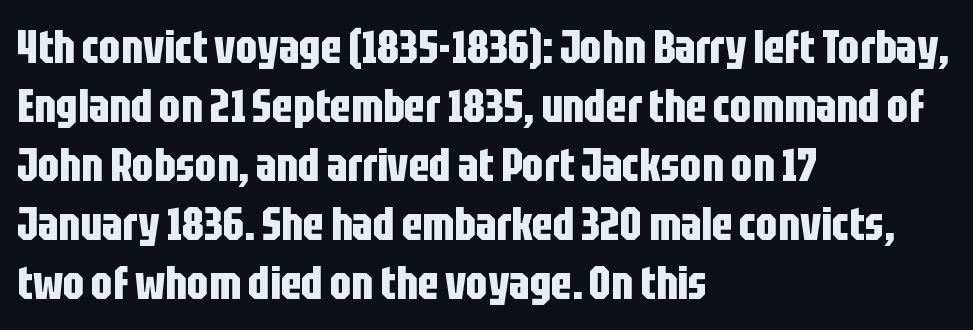
{"serif": "no", "italic": "no", "bold": "yes", "weight": "bold", "width": "condensed", "stroke_contrast": "low", "x_height": "large", "monospaced": "no", "underline": "no", "align": "left", "line_spacing": "normal", "line_spacing_ratio": 1.28, "letter_spacing": "normal", "letter_spacing_em": 0.0, "glyph_px": 46}
